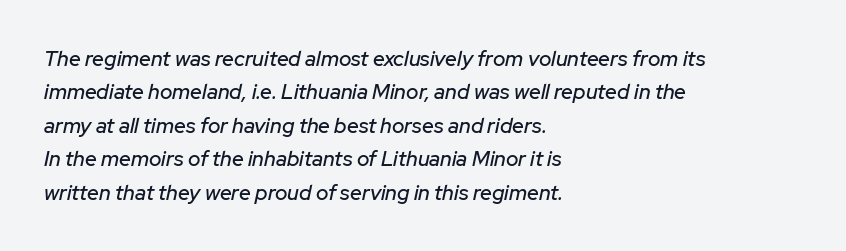
Bare-footed words on every line. The letters are slanted; this is an italic face. The space between consecutive lines is moderate. Tracking here is standard; glyphs follow each other at the usual distance. The lines in this sample share a left origin and differ only in where they stop.
